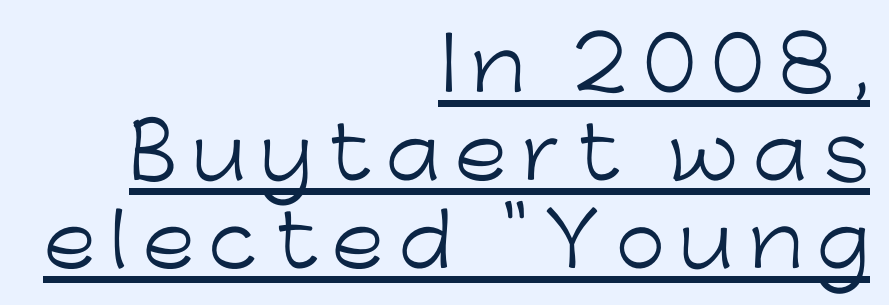
The image shows 72 px light sans-serif type, upright; set right-aligned, line spacing 1.22x, unusually wide letter spacing (+0.2 em), underlined; low stroke contrast and a medium x-height.
